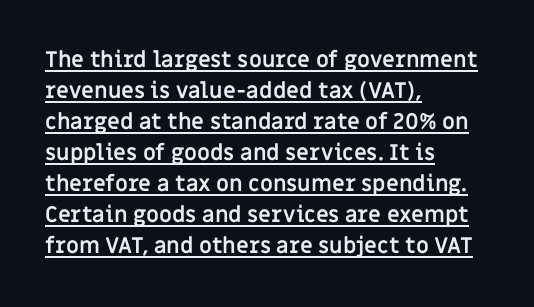
Q: Is the text bold? A: Yes.
Q: Is the text italic (slanted)? A: No, it is upright.
Q: Is the text underlined? A: Yes.
Q: How is the paragraph aligned? A: Left-aligned.
Q: Is the spacing between letters normal or unusually wide? A: Normal.
Q: Is the spacing between lines tight, normal or loose? A: Normal.
